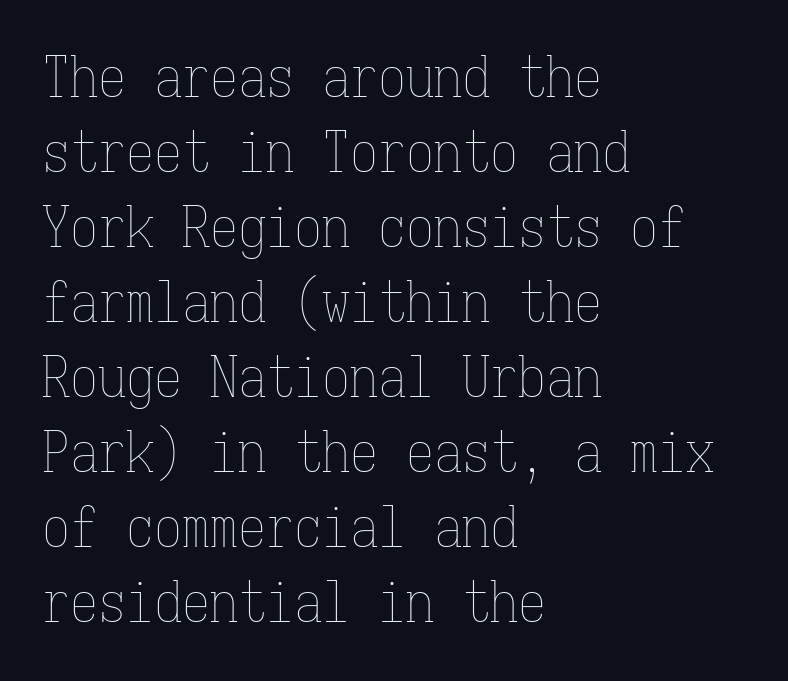
Is the stroke heavy? The answer is a plain regular-or-lighter. The zone under the glyphs is completely vacant. Every character here occupies the same horizontal width, giving the sample a typewriter-like rhythm. A typesetter would call this leading conventional body-copy spacing.
